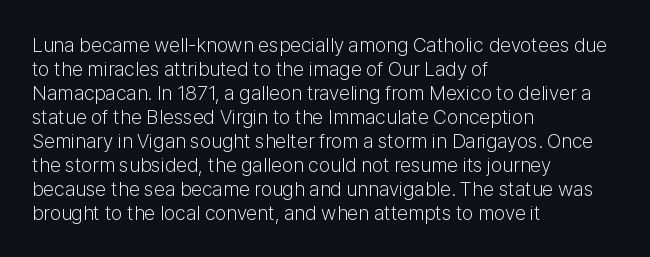
Q: Is the text bold? A: No.
Q: Is the text italic (slanted)? A: No, it is upright.
Q: Is the text underlined? A: No.
Q: How is the paragraph aligned? A: Left-aligned.
Q: Is the spacing between letters normal or unusually wide? A: Normal.
